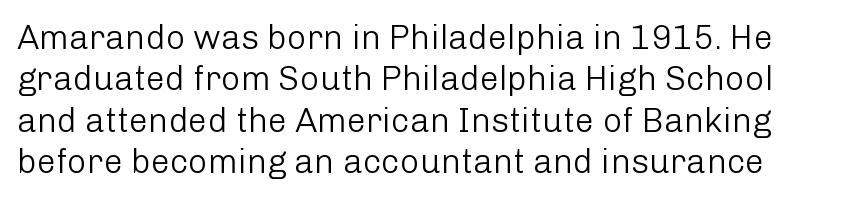
Q: Is the text bold? A: No.
Q: Is the text italic (slanted)? A: No, it is upright.
Q: Is the typeface a serif or a sans-serif typeface? A: Sans-serif.
Q: Is the text underlined? A: No.
Q: Is the spacing between letters normal or unusually wide? A: Normal.
Q: Width (condensed, normal, or wide)? A: Normal.
Q: Stroke contrast? A: Low.
Q: x-height? A: Medium.
Q: Monospaced? A: No.
